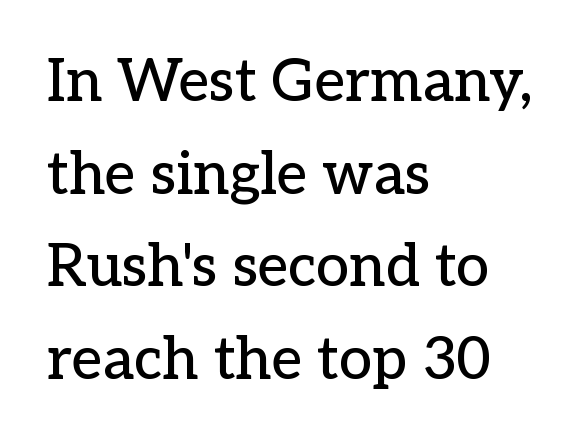
The image shows 59 px serif type, upright; set left-aligned, normal line spacing (1.57x), normal letter spacing, not underlined; low stroke contrast and a medium x-height.
